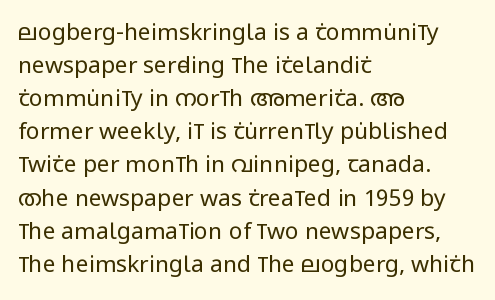
The image shows 23 px text type, upright; set left-aligned, normal line spacing (1.44x), normal letter spacing, not underlined.
